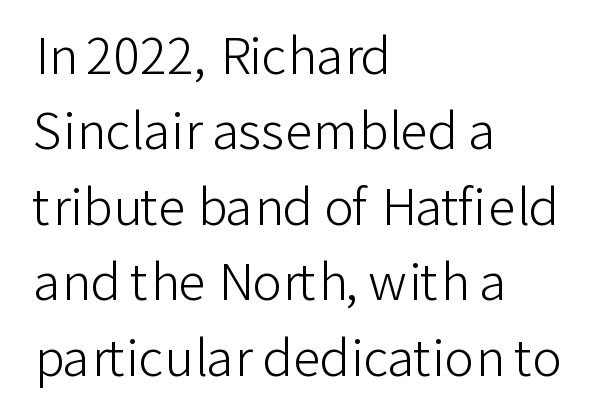
The image shows 50 px light sans-serif type, upright; set left-aligned, normal line spacing (1.51x), normal letter spacing, not underlined; low stroke contrast and a medium x-height.
